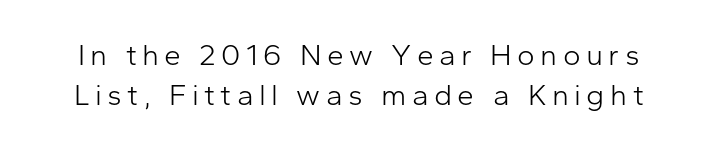
Q: Is the text bold? A: No.
Q: Is the text italic (slanted)? A: No, it is upright.
Q: Is the typeface a serif or a sans-serif typeface? A: Sans-serif.
Q: Is the text underlined? A: No.
Q: Is the spacing between lines tight, normal or loose? A: Normal.
Q: Width (condensed, normal, or wide)? A: Normal.
Q: Stroke contrast? A: Low.
Q: x-height? A: Medium.
Q: Monospaced? A: No.
